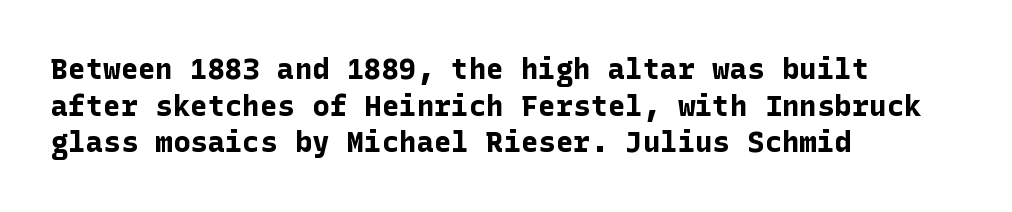
Every character sits straight up, as roman type does. In terms of letterspacing, this is plain default setting. Layout note: lines flush left. Leading matches the norm, producing a regular column. The face used here has the dense, thick strokes of a bold.
